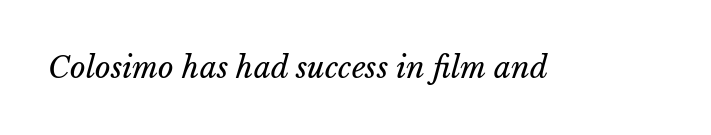
{"italic": "yes", "lean": "right", "slant_degrees": 15, "bold": "no", "weight": "regular", "width": "normal", "stroke_contrast": "low", "x_height": "medium", "monospaced": "no", "underline": "no", "letter_spacing": "normal", "letter_spacing_em": 0.0, "glyph_px": 30}
